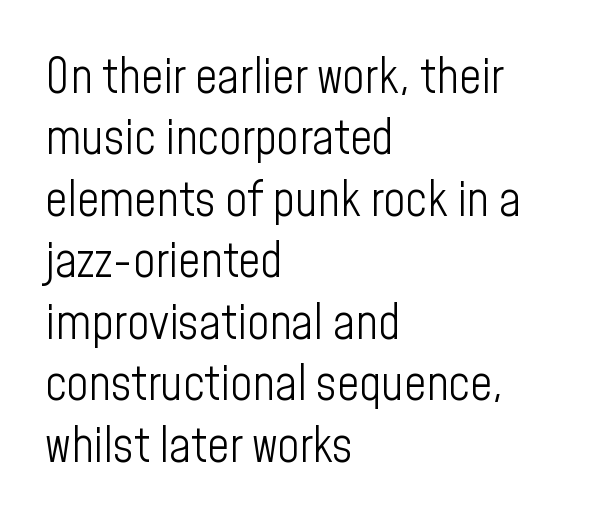
Stem width sits at or under what a default text font uses. The typography opts for an upright posture over an oblique one. Nobody touched the tracking dial on this one. No feet cap the strokes, marking this as sans-serif type. The rendering uses natural spacing where letterforms have individual widths. The space directly below the letters is spotless.
